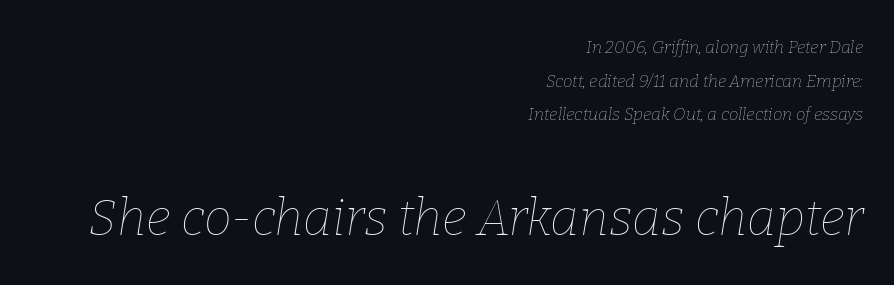
{"italic": "yes", "lean": "right", "slant_degrees": 9, "bold": "no", "weight": "thin", "width": "normal", "stroke_contrast": "low", "x_height": "medium", "monospaced": "no", "underline": "no", "align": "right", "line_spacing": "loose", "line_spacing_ratio": 1.98, "letter_spacing": "normal", "letter_spacing_em": 0.0, "larger_block": "second", "size_ratio": 2.94, "glyph_px": 50}
